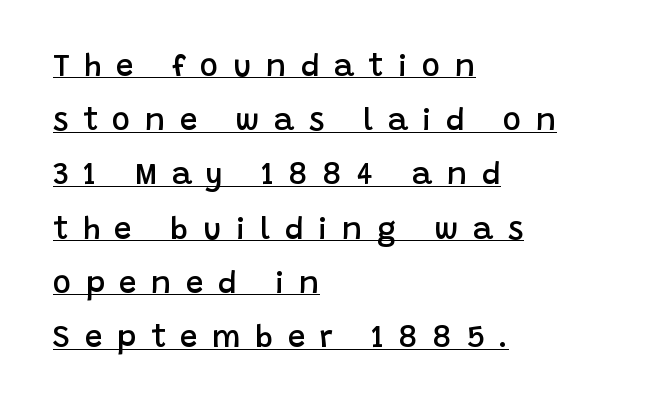
The image shows 31 px semibold sans-serif type, upright; set left-aligned, line spacing 1.75x, unusually wide letter spacing (+0.47 em), underlined; low stroke contrast and a large x-height.
